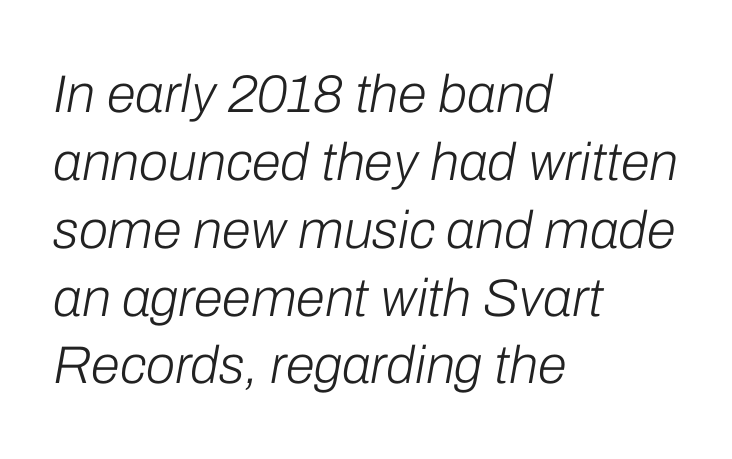
Q: Is the text bold? A: No.
Q: Is the text italic (slanted)? A: Yes, it leans right by about 10 degrees.
Q: Is the text underlined? A: No.
Q: How is the paragraph aligned? A: Left-aligned.
Q: Is the spacing between letters normal or unusually wide? A: Normal.
Q: Is the spacing between lines tight, normal or loose? A: Normal.
Q: Width (condensed, normal, or wide)? A: Normal.
Q: Stroke contrast? A: Low.
Q: x-height? A: Medium.
Q: Monospaced? A: No.
